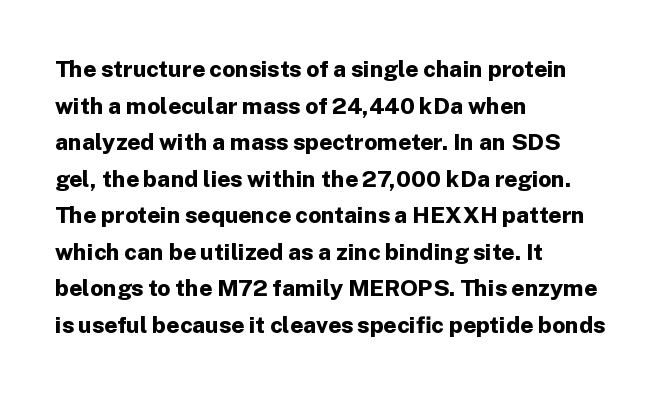
{"italic": "no", "bold": "yes", "underline": "no", "align": "left", "line_spacing": "normal", "line_spacing_ratio": 1.59, "letter_spacing": "normal", "letter_spacing_em": 0.0, "glyph_px": 23}
